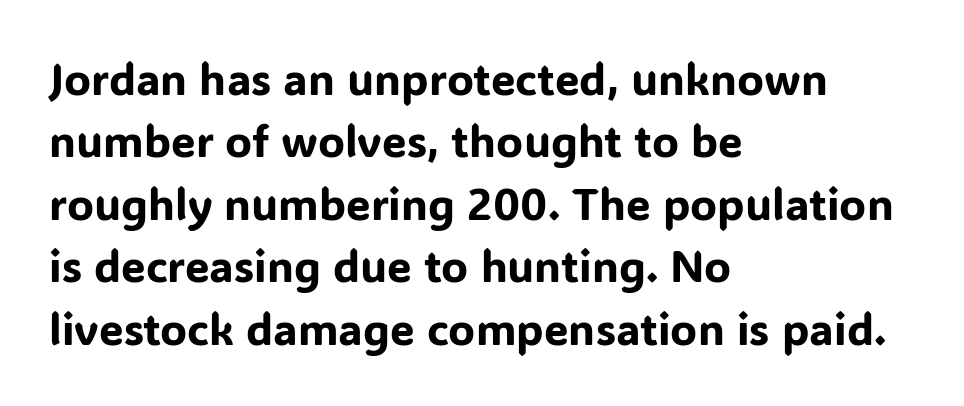
{"serif": "no", "italic": "no", "width": "normal", "stroke_contrast": "low", "x_height": "medium", "monospaced": "no", "underline": "no", "align": "left", "line_spacing": "normal", "line_spacing_ratio": 1.42, "letter_spacing": "normal", "letter_spacing_em": 0.0, "glyph_px": 44}
